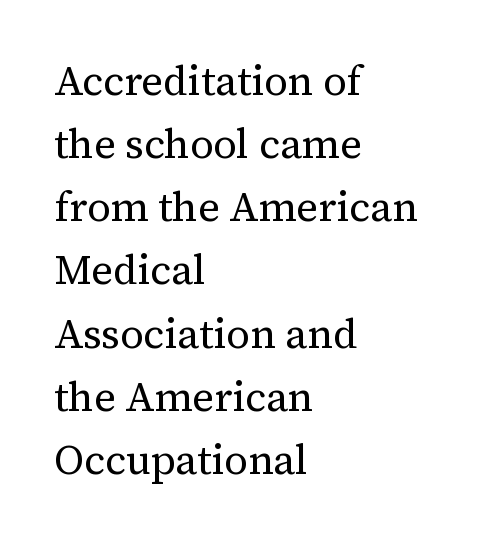
{"serif": "yes", "italic": "no", "bold": "no", "weight": "regular", "width": "normal", "stroke_contrast": "medium", "x_height": "medium", "monospaced": "no", "underline": "no", "align": "left", "line_spacing": "normal", "line_spacing_ratio": 1.54, "letter_spacing": "normal", "letter_spacing_em": 0.0, "glyph_px": 41}
